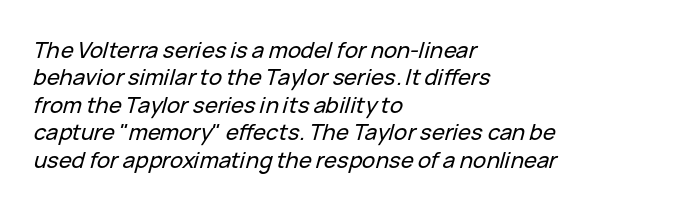
Check the space under the baseline: it is left empty. Short note: letters normally spaced. The line-height multiplier appears to be the usual default. The lines in this sample share a left origin and differ only in where they stop. A typesetter would mark this as italic.
